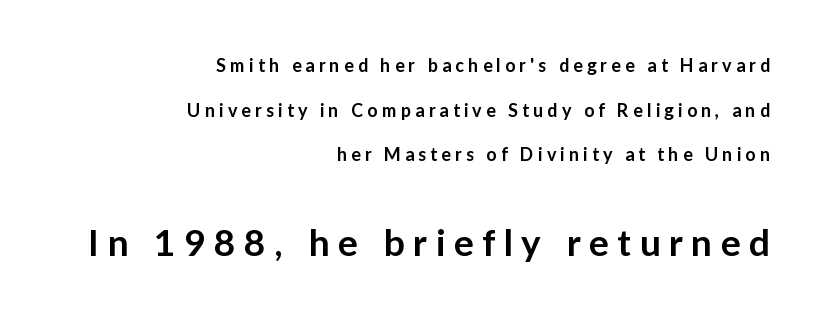
The image shows 37 px semibold sans-serif type, upright; set right-aligned, loose line spacing (2.48x), unusually wide letter spacing (+0.23 em), not underlined; the second (bottom) block is 2.06x larger; low stroke contrast and a medium x-height.
